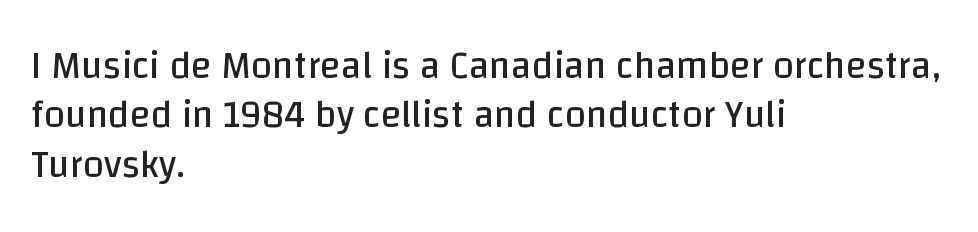
The image shows 38 px regular-weight sans-serif type, upright; set left-aligned, normal line spacing (1.3x), normal letter spacing, not underlined; low stroke contrast and a large x-height.
